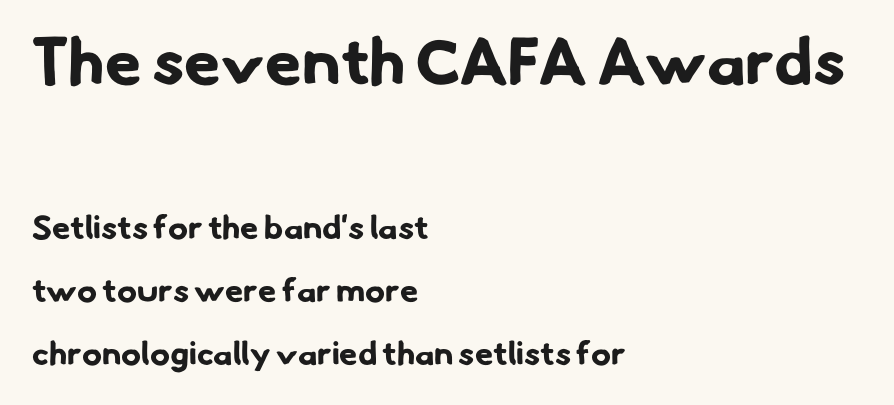
Q: Is the text bold? A: Yes.
Q: Is the typeface a serif or a sans-serif typeface? A: Sans-serif.
Q: Is the text underlined? A: No.
Q: How is the paragraph aligned? A: Left-aligned.
Q: Is the spacing between letters normal or unusually wide? A: Normal.
Q: Is the spacing between lines tight, normal or loose? A: Loose.
Q: Which block of text is set in a larger size, the first (top) or the second (bottom)? A: The first (top) one.
Q: Width (condensed, normal, or wide)? A: Normal.
Q: Stroke contrast? A: Low.
Q: x-height? A: Small.
Q: Monospaced? A: No.
